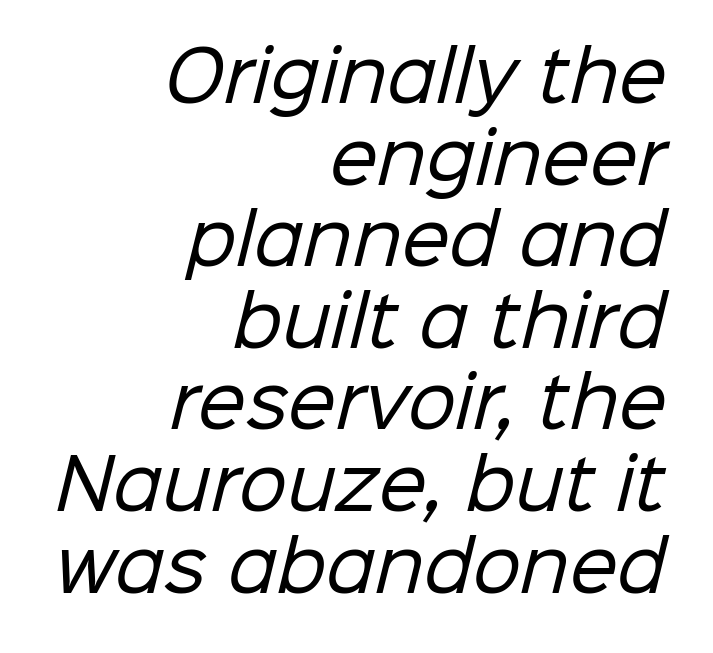
The letters carry no serifs — their stems end cleanly without finishing strokes. Does extra space separate the letters? No, they use regular spacing. Where is the straight margin? On the right. The words here are not underlined. Compared with a typical body face, this is equally light or lighter still.
